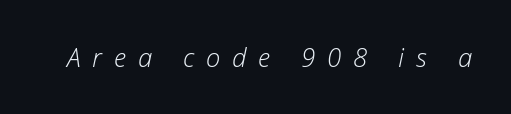
The area under the type is left untouched. Designer's note — italics engaged. Think standard paragraph weight, or any step lighter than that. The tracking reads as deliberately expanded to a designer's eye.
